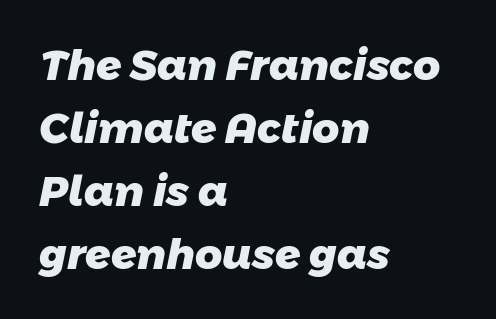
Q: Is the text bold? A: Yes.
Q: Is the typeface a serif or a sans-serif typeface? A: Sans-serif.
Q: Is the text underlined? A: No.
Q: How is the paragraph aligned? A: Left-aligned.
Q: Is the spacing between letters normal or unusually wide? A: Normal.
Q: Is the spacing between lines tight, normal or loose? A: Normal.
Q: Width (condensed, normal, or wide)? A: Normal.
Q: Stroke contrast? A: Low.
Q: x-height? A: Medium.
Q: Monospaced? A: No.
